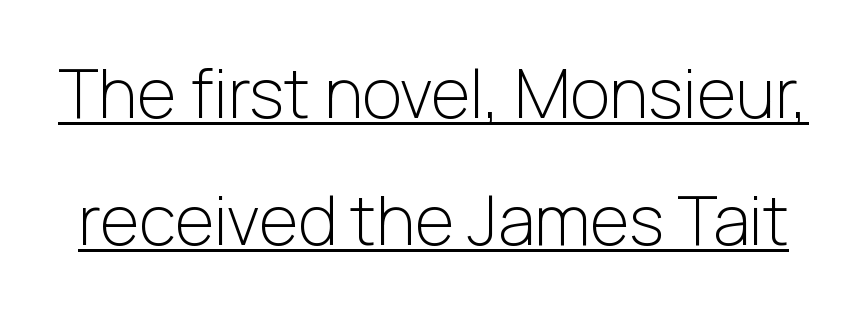
Spacing verdict: proportional, widths tailored to each character. The cut favours lightness, reaching ordinary text weight at its darkest. The text was rendered using a sans face with plain stroke endings. Posture: vertical. A typographer would call this underscored text.
